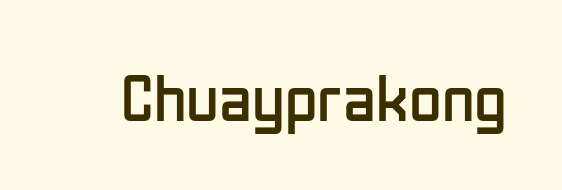
Q: Is the text bold? A: No.
Q: Is the text italic (slanted)? A: No, it is upright.
Q: Is the typeface a serif or a sans-serif typeface? A: Sans-serif.
Q: Is the text underlined? A: No.
Q: Is the spacing between letters normal or unusually wide? A: Normal.
Q: Width (condensed, normal, or wide)? A: Condensed.
Q: Stroke contrast? A: Low.
Q: x-height? A: Medium.
Q: Monospaced? A: No.
